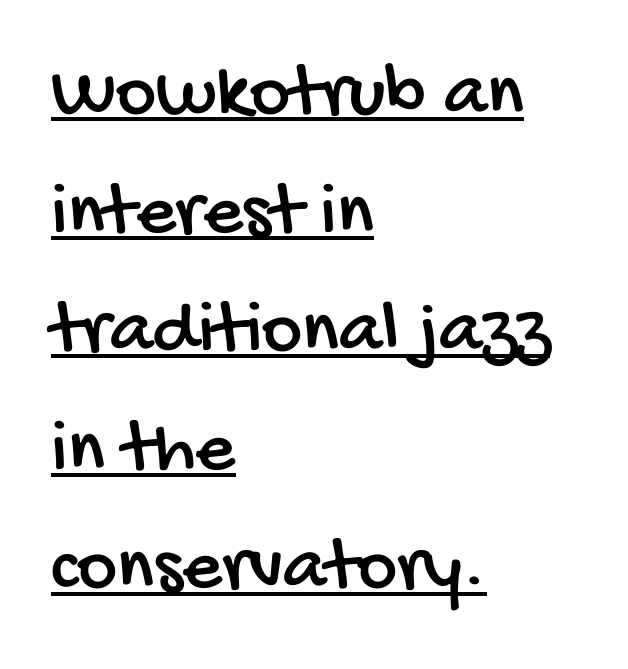
Q: Is the typeface a serif or a sans-serif typeface? A: Sans-serif.
Q: Is the text underlined? A: Yes.
Q: How is the paragraph aligned? A: Left-aligned.
Q: Is the spacing between letters normal or unusually wide? A: Normal.
Q: Is the spacing between lines tight, normal or loose? A: Normal.
Q: Width (condensed, normal, or wide)? A: Condensed.
Q: Stroke contrast? A: Low.
Q: x-height? A: Large.
Q: Monospaced? A: No.
